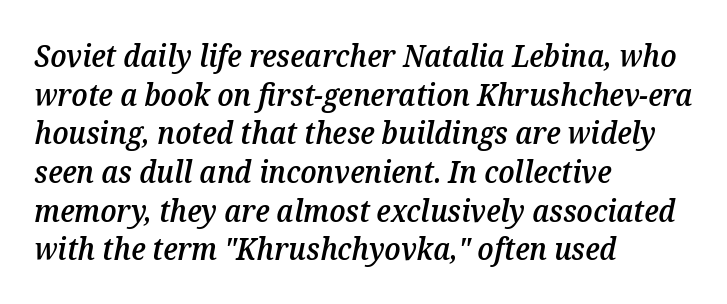
The image shows 30 px semibold type, italic (leaning right); set left-aligned, normal line spacing (1.29x), normal letter spacing, not underlined; medium stroke contrast and a medium x-height.
